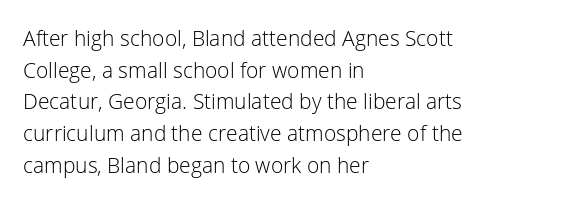
The image shows 21 px text type, upright; set left-aligned, normal line spacing (1.51x), normal letter spacing, not underlined.
